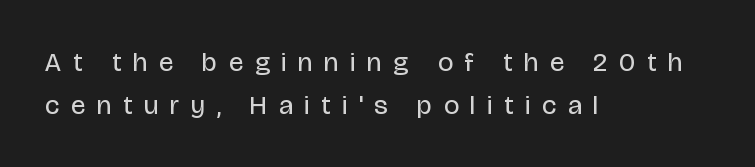
One-word summary of the alignment: left. The strokes carry an ordinary text weight at most. Italic? Not at all — the glyphs are vertical. Underlining? Definitely not there.
